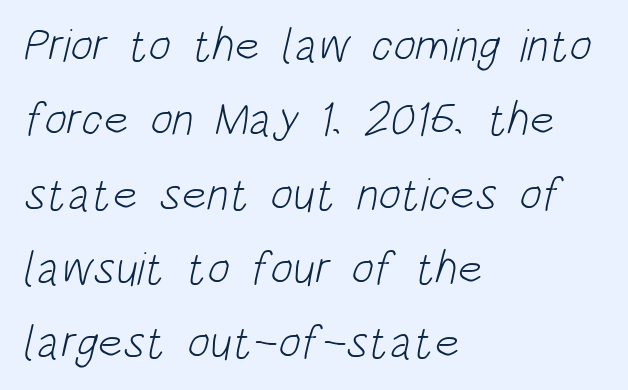
The image shows 47 px light, condensed sans-serif type; set left-aligned, normal line spacing (1.58x), normal letter spacing, not underlined; low stroke contrast and a large x-height.
